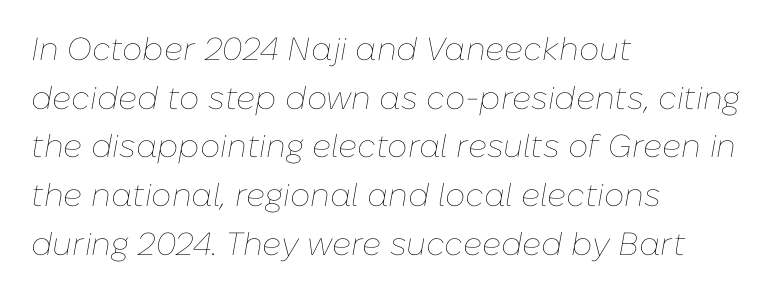
The image shows 32 px thin type, italic (leaning right); set left-aligned, normal line spacing (1.52x), normal letter spacing, not underlined; low stroke contrast and a medium x-height.
